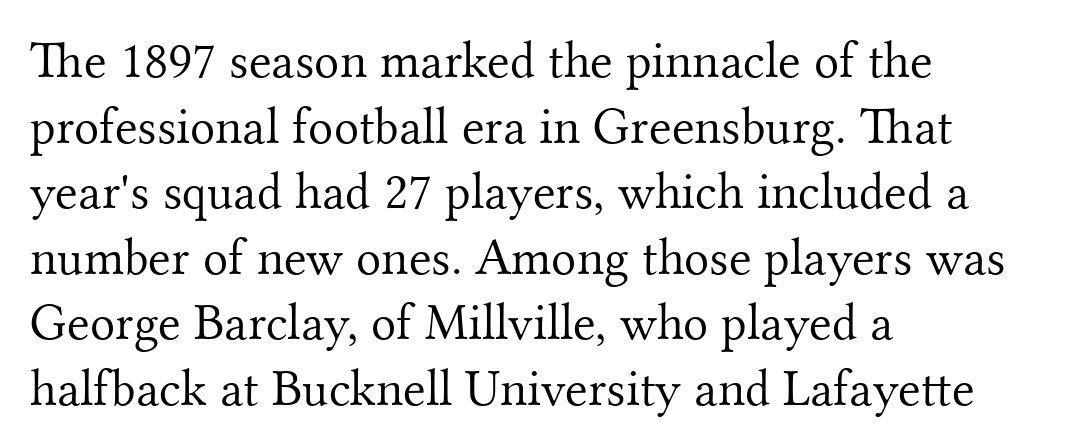
Students, note that the glyphs here touch the page at normal intervals. Quick note: underline off. Regarding leading, the lines here are spaced in the standard way. Small tapered or slab feet sit at the stroke ends, so this counts as serif. Caption: face not bold, strokes unweighted. Leftover space on each line is placed entirely after the last word.
